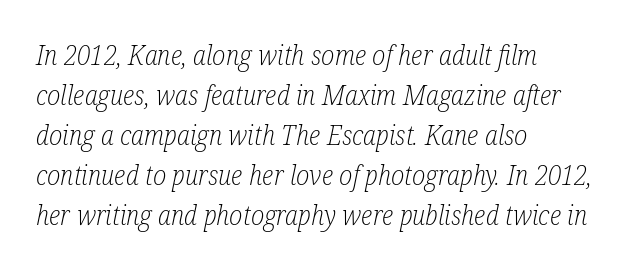
{"italic": "yes", "lean": "right", "slant_degrees": 12, "bold": "no", "underline": "no", "align": "left", "line_spacing": "normal", "line_spacing_ratio": 1.48, "letter_spacing": "normal", "letter_spacing_em": 0.0, "glyph_px": 27}
